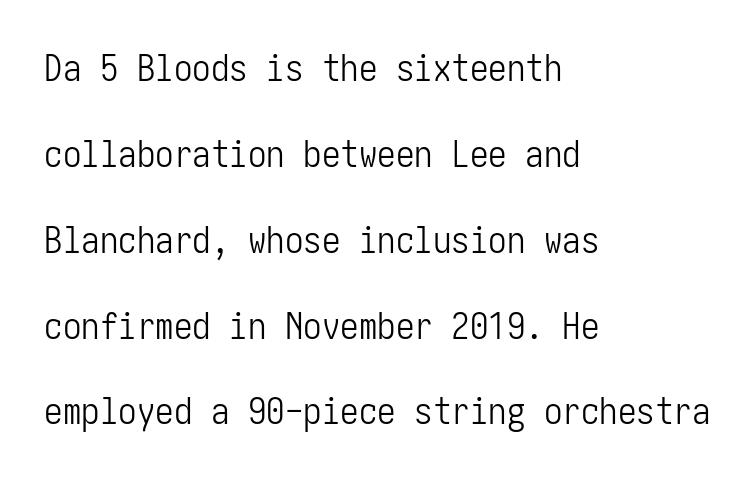
{"serif": "no", "italic": "no", "bold": "no", "weight": "light", "width": "condensed", "stroke_contrast": "low", "x_height": "medium", "underline": "no", "align": "left", "line_spacing": "loose", "line_spacing_ratio": 2.32, "letter_spacing": "normal", "letter_spacing_em": 0.0, "glyph_px": 37}
